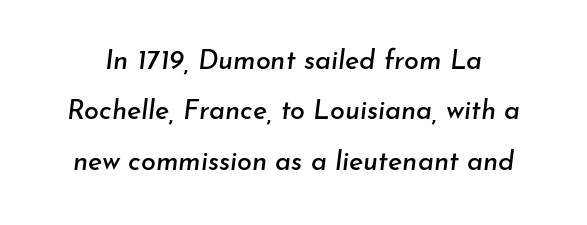
These lines keep a tight, regular rhythm from letter to letter. Underlining? Definitely not there. The specimen reads as italic at a glance.
